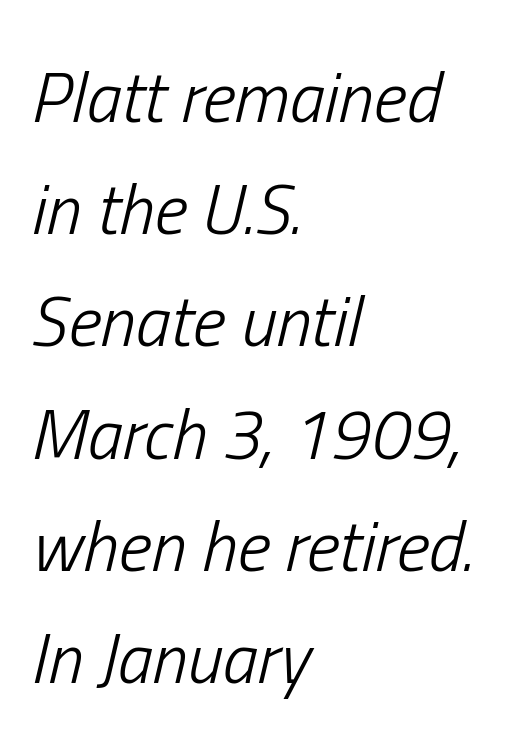
The image shows 71 px light, condensed type, italic (leaning right); set left-aligned, normal line spacing (1.58x), normal letter spacing, not underlined; low stroke contrast and a medium x-height.
